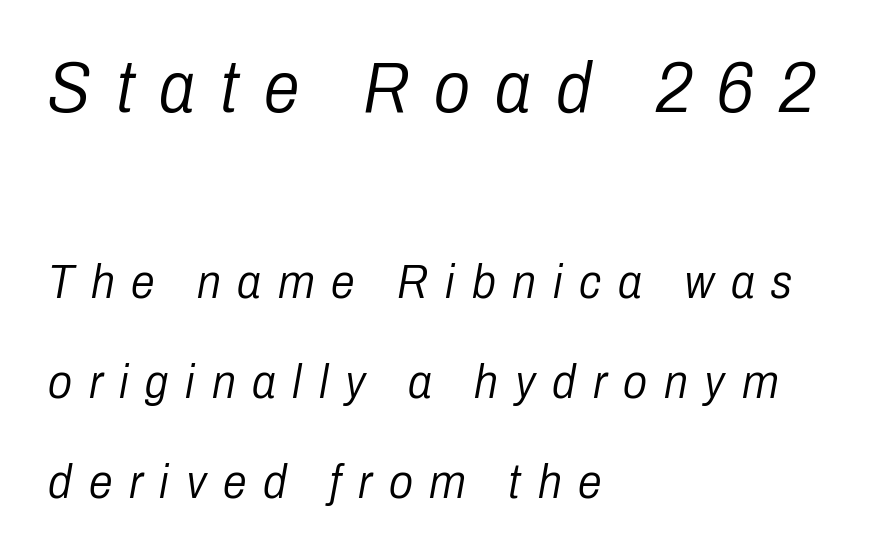
{"italic": "yes", "lean": "right", "slant_degrees": 10, "bold": "no", "weight": "light", "width": "condensed", "stroke_contrast": "low", "x_height": "medium", "monospaced": "no", "underline": "no", "align": "left", "line_spacing": "loose", "line_spacing_ratio": 2.08, "letter_spacing": "wide", "letter_spacing_em": 0.35, "larger_block": "first", "size_ratio": 1.5, "glyph_px": 72}
